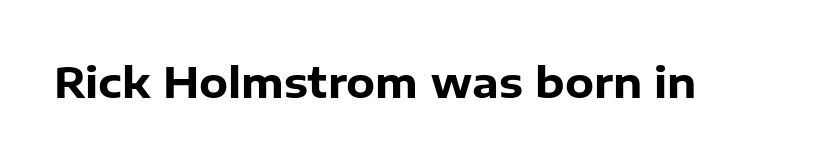
{"serif": "no", "italic": "no", "bold": "yes", "weight": "heavy", "width": "normal", "stroke_contrast": "low", "x_height": "medium", "monospaced": "no", "underline": "no", "letter_spacing": "normal", "letter_spacing_em": 0.0, "glyph_px": 42}
